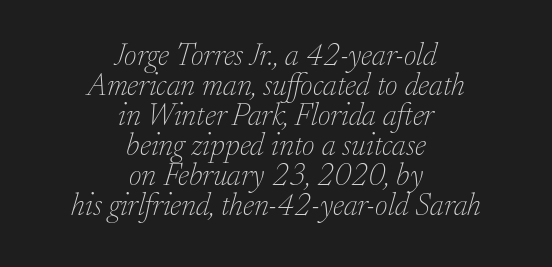
The image shows 31 px thin serif type, italic (leaning right); set centered, tight line spacing (0.97x), normal letter spacing, not underlined; low stroke contrast and a small x-height.
